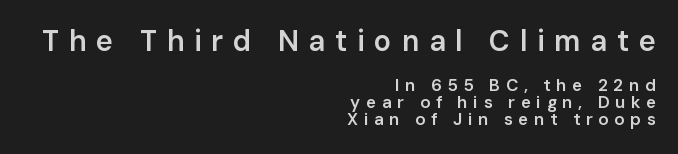
Someone cranked the tracking dial way up on this one. The emphasis by scale lands on block number one, above. To sum up the face: it is a sans, with no serifs. The face used here is proportionally spaced, like ordinary book or web type.
